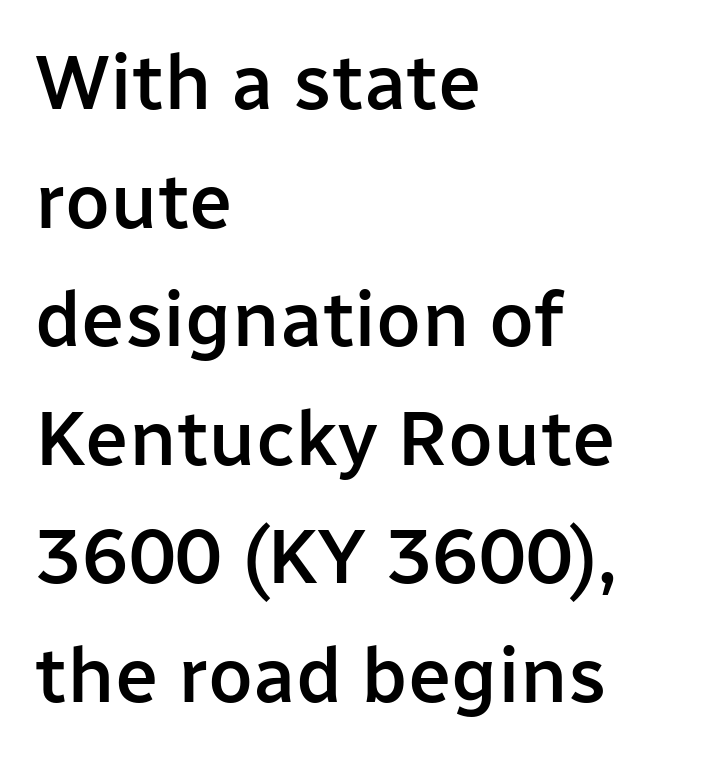
The image shows 78 px semibold sans-serif type, upright; set left-aligned, normal line spacing (1.52x), normal letter spacing, not underlined; low stroke contrast and a medium x-height.
